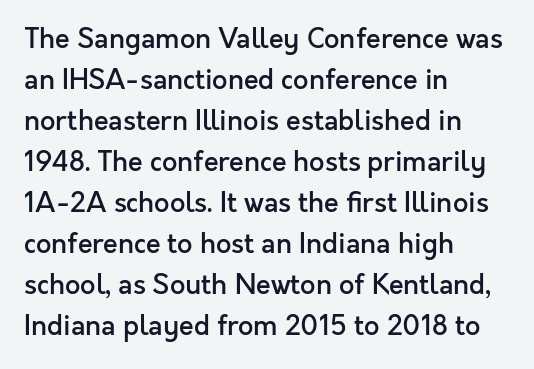
Does extra space separate the letters? No, they use regular spacing. Line spacing here is normal. Visually the block forms a straight wall on the left and a jagged coastline on the right. Unlike italic type, these characters show no tilt at all. The face used here is a semibold: visibly heavier than regular, lighter than bold. The foot of each line stays bare and open.
